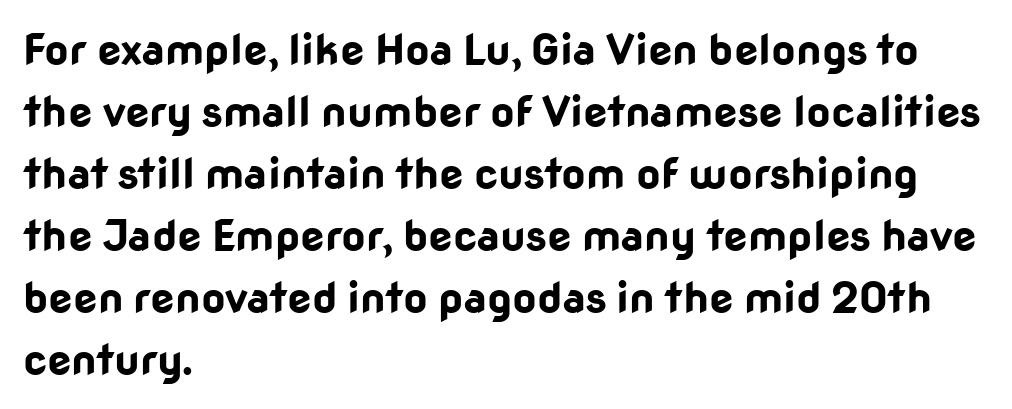
The image shows 43 px bold sans-serif type, upright; set left-aligned, normal line spacing (1.44x), normal letter spacing, not underlined; low stroke contrast and a medium x-height.
